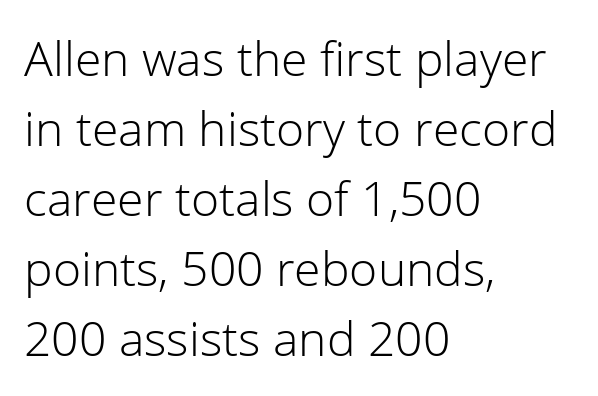
The image shows 48 px light sans-serif type, upright; set left-aligned, normal line spacing (1.46x), normal letter spacing, not underlined; low stroke contrast and a medium x-height.
